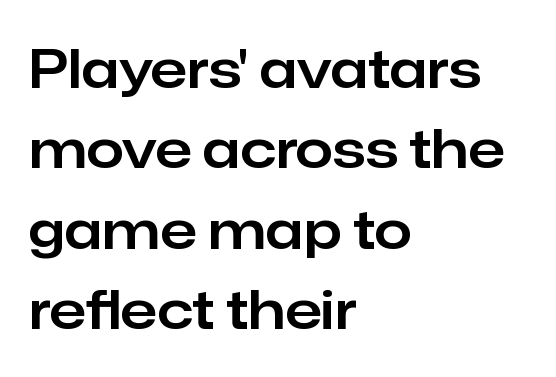
{"serif": "no", "italic": "no", "width": "normal", "stroke_contrast": "low", "x_height": "medium", "monospaced": "no", "underline": "no", "align": "left", "line_spacing": "normal", "line_spacing_ratio": 1.49, "letter_spacing": "normal", "letter_spacing_em": 0.0, "glyph_px": 54}
